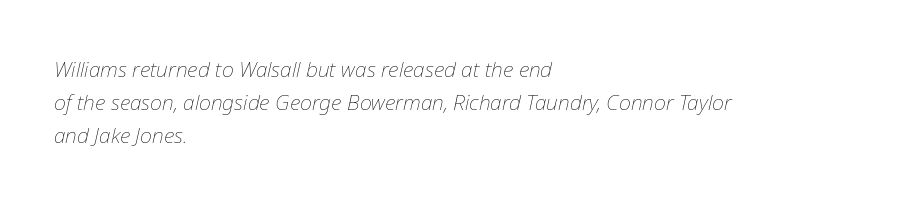
The image shows 21 px text type, italic (leaning right); set left-aligned, normal line spacing (1.56x), normal letter spacing, not underlined.
